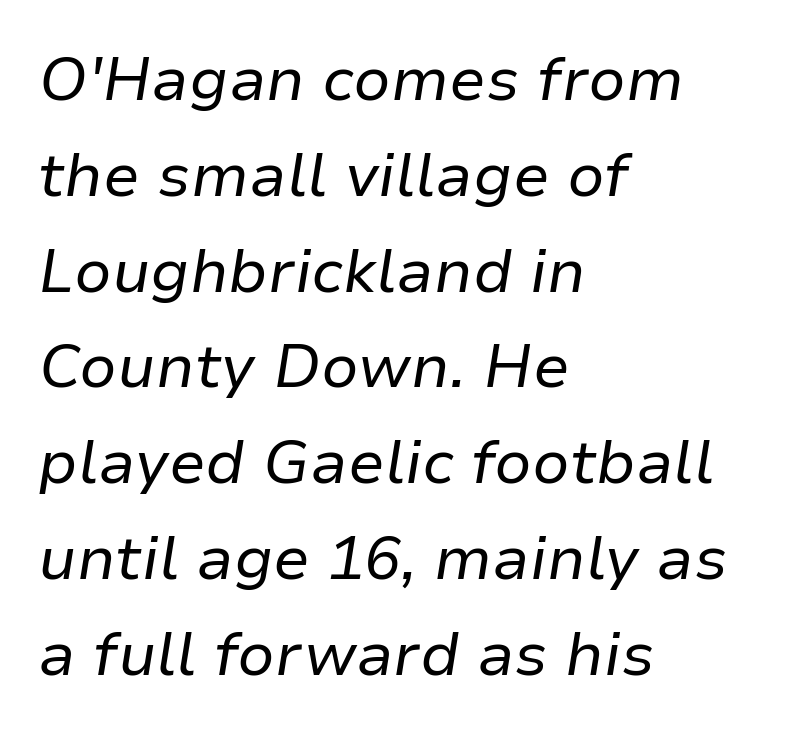
These lines are rendered in a variable-pitch font. The string is rendered with underlining switched off. Weight: regular or lighter. This sample uses plain, unmodified letter spacing. This sample uses an oblique cut, with every glyph tilted off the vertical. Notice how the passage keeps a crisp vertical edge on the left only.
